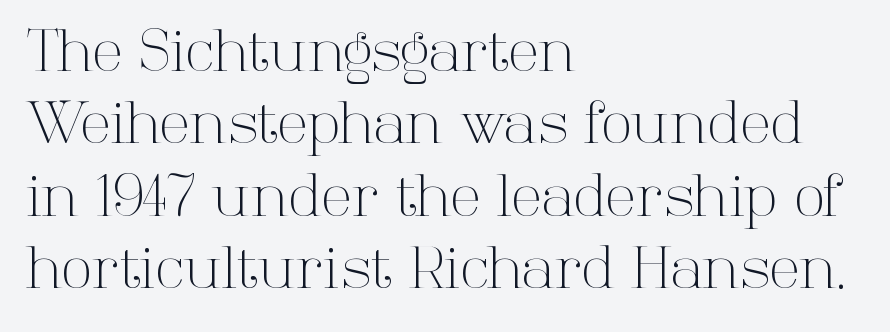
Q: Is the text bold? A: No.
Q: Is the text italic (slanted)? A: No, it is upright.
Q: Is the typeface a serif or a sans-serif typeface? A: Serif.
Q: Is the text underlined? A: No.
Q: How is the paragraph aligned? A: Left-aligned.
Q: Is the spacing between letters normal or unusually wide? A: Normal.
Q: Is the spacing between lines tight, normal or loose? A: Normal.
Q: Width (condensed, normal, or wide)? A: Normal.
Q: Stroke contrast? A: High.
Q: x-height? A: Medium.
Q: Monospaced? A: No.
